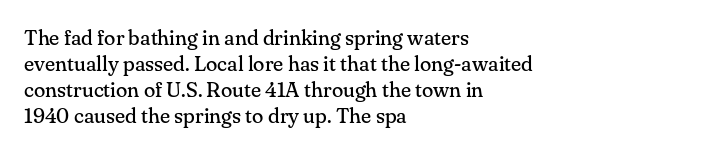
Q: Is the text bold? A: No.
Q: Is the text italic (slanted)? A: No, it is upright.
Q: Is the text underlined? A: No.
Q: How is the paragraph aligned? A: Left-aligned.
Q: Is the spacing between letters normal or unusually wide? A: Normal.
